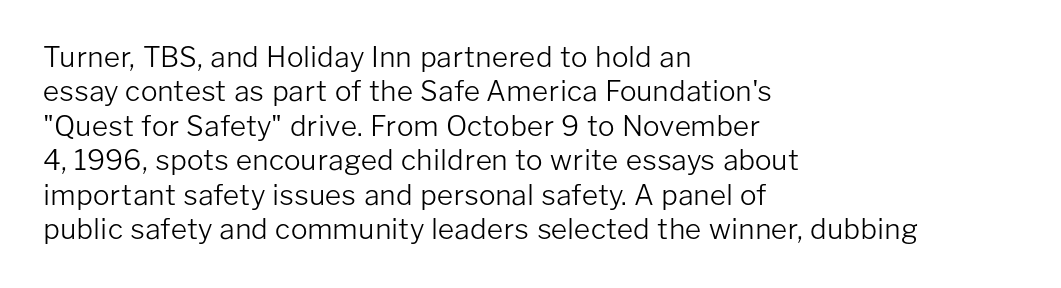
Tracking here is standard; glyphs follow each other at the usual distance. Spacing verdict: proportional, widths tailored to each character. Type style note: lacks serifs. Does the copy run flush right? No — it runs flush left.
